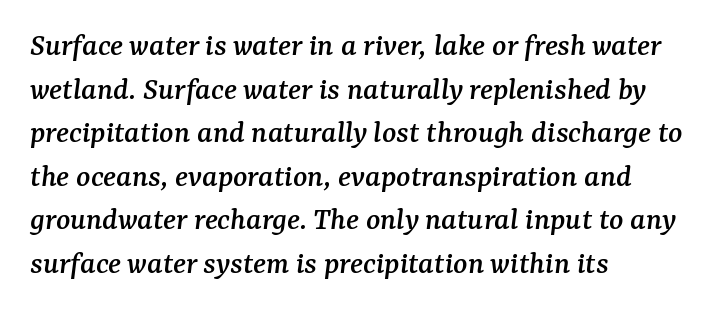
{"serif": "yes", "italic": "yes", "lean": "right", "slant_degrees": 7, "width": "normal", "stroke_contrast": "medium", "x_height": "medium", "monospaced": "no", "underline": "no", "align": "left", "line_spacing": "normal", "line_spacing_ratio": 1.32, "letter_spacing": "normal", "letter_spacing_em": 0.0, "glyph_px": 33}
